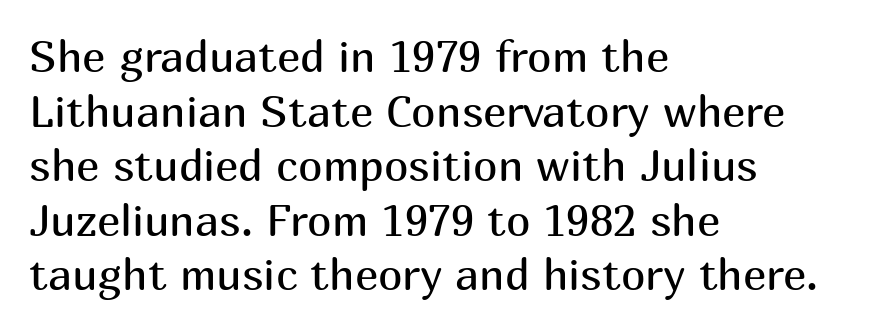
{"serif": "no", "italic": "no", "bold": "no", "weight": "regular", "width": "normal", "stroke_contrast": "medium", "x_height": "medium", "monospaced": "no", "underline": "no", "align": "left", "line_spacing_ratio": 1.24, "letter_spacing": "normal", "letter_spacing_em": 0.0, "glyph_px": 44}
